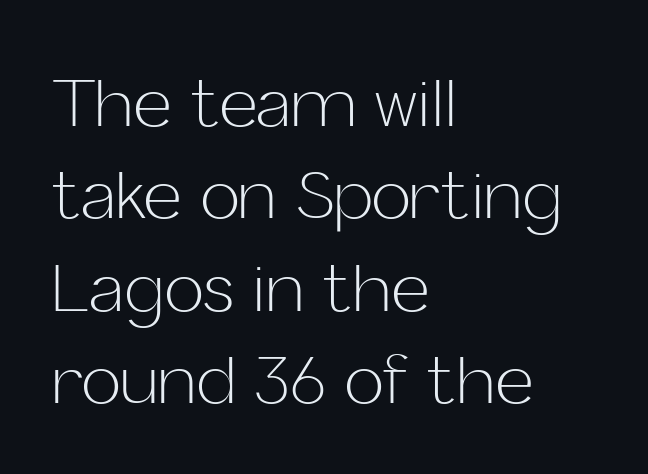
The image shows 66 px light sans-serif type, upright; set left-aligned, normal line spacing (1.4x), normal letter spacing, not underlined; low stroke contrast and a medium x-height.
